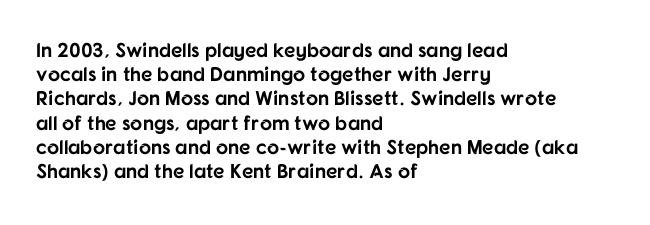
{"italic": "no", "bold": "yes", "underline": "no", "align": "left", "line_spacing_ratio": 1.21, "letter_spacing": "normal", "letter_spacing_em": 0.0, "glyph_px": 20}
